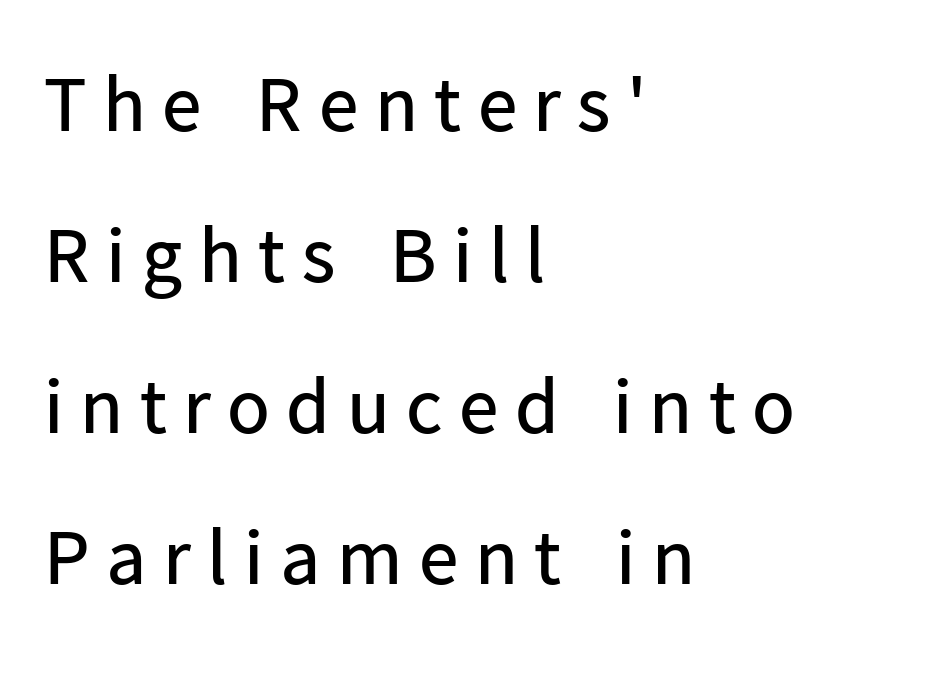
{"serif": "no", "italic": "no", "bold": "no", "weight": "regular", "width": "normal", "stroke_contrast": "low", "x_height": "medium", "monospaced": "no", "underline": "no", "align": "left", "line_spacing": "loose", "line_spacing_ratio": 1.91, "letter_spacing": "wide", "letter_spacing_em": 0.21, "glyph_px": 79}
